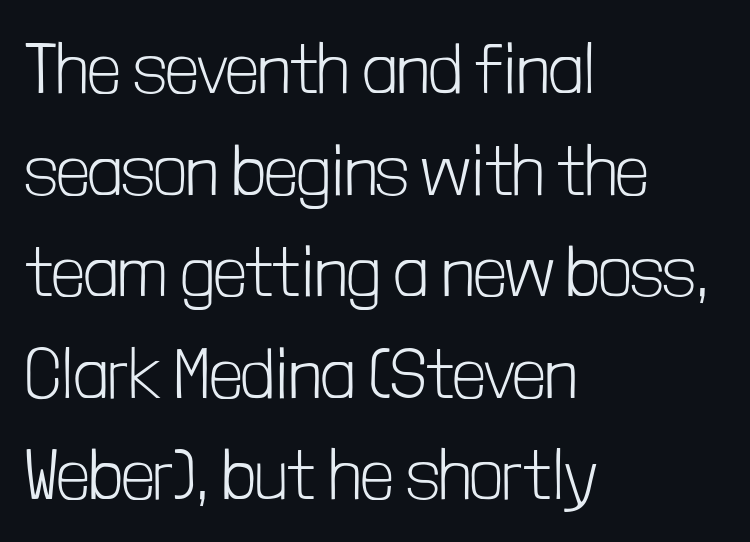
Q: Is the text bold? A: No.
Q: Is the text italic (slanted)? A: No, it is upright.
Q: Is the typeface a serif or a sans-serif typeface? A: Sans-serif.
Q: Is the text underlined? A: No.
Q: How is the paragraph aligned? A: Left-aligned.
Q: Is the spacing between letters normal or unusually wide? A: Normal.
Q: Is the spacing between lines tight, normal or loose? A: Normal.
Q: Width (condensed, normal, or wide)? A: Condensed.
Q: Stroke contrast? A: Low.
Q: x-height? A: Medium.
Q: Monospaced? A: No.
